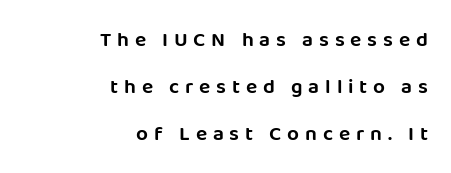
The image shows 21 px text type, upright; set right-aligned, loose line spacing (2.25x), unusually wide letter spacing (+0.28 em), not underlined.
